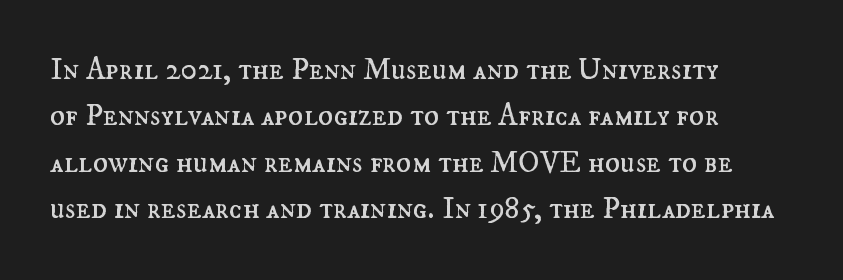
The image shows 31 px regular-weight type, upright; set normal line spacing (1.5x), normal letter spacing, not underlined; medium stroke contrast and a small x-height.
